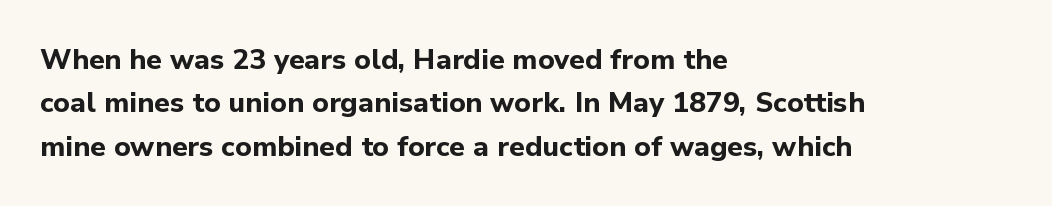
This sample uses plain, unmodified letter spacing. Pretty heavy lettering here — definitely bold. Descenders are the only things crossing below the line. I'd call this a sans setting — the letters go barefoot. Characters remain perfectly vertical along every line. Horizontally, the lines are justified to the leading edge only.
